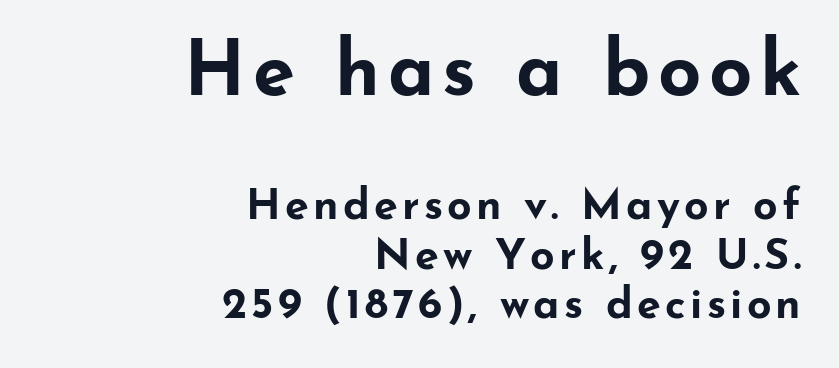
Q: Is the text bold? A: Yes.
Q: Is the text italic (slanted)? A: No, it is upright.
Q: Is the typeface a serif or a sans-serif typeface? A: Sans-serif.
Q: Is the text underlined? A: No.
Q: How is the paragraph aligned? A: Right-aligned.
Q: Is the spacing between lines tight, normal or loose? A: Tight.
Q: Which block of text is set in a larger size, the first (top) or the second (bottom)? A: The first (top) one.
Q: Width (condensed, normal, or wide)? A: Wide.
Q: Stroke contrast? A: Low.
Q: x-height? A: Small.
Q: Monospaced? A: No.
